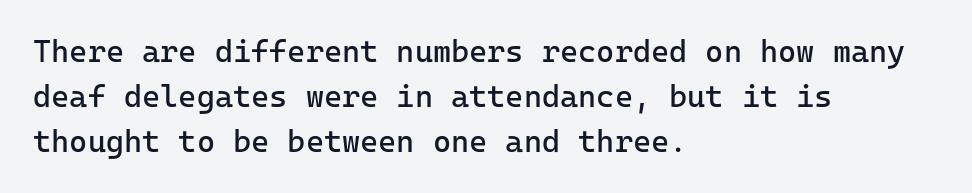
Here the designer chose a console-style face with uniform glyph widths. Observe the absence of serifs on each vertical stroke in this sample. Compared with a typical body face, this is equally light or lighter still. Words appear dense and cohesive because spacing is normal. The paragraph has a hard left edge and a soft right edge. Line spacing here is normal.
